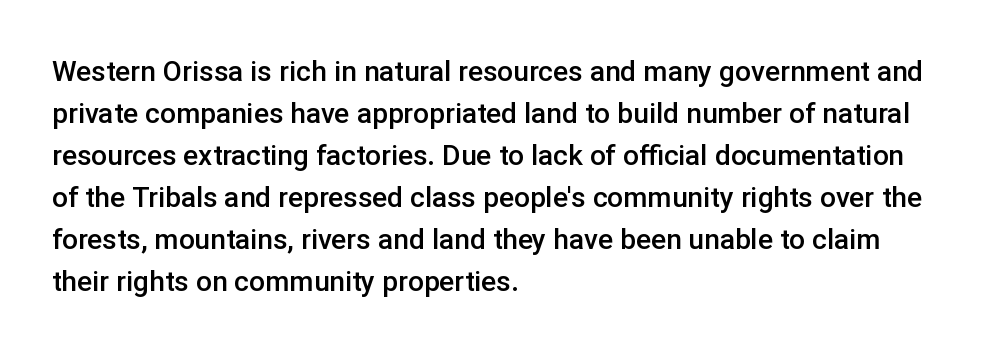
Spacing verdict: proportional, widths tailored to each character. Compared with a centered layout, this one pins lines to the left instead. As a designer I'd log this as weight 600, semibold. Style check: upright. Normally led — the rows are evenly, conventionally spaced. Nothing unusual about the tracking: characters are spaced as the font intends.
